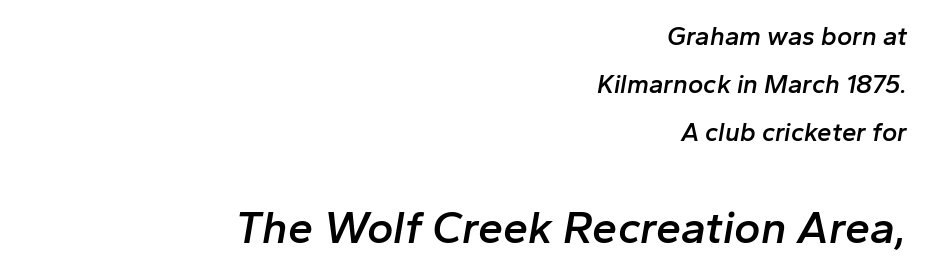
{"italic": "yes", "lean": "right", "slant_degrees": 10, "bold": "semi", "weight": "semibold", "width": "normal", "stroke_contrast": "low", "x_height": "medium", "monospaced": "no", "underline": "no", "align": "right", "line_spacing_ratio": 1.85, "letter_spacing": "normal", "letter_spacing_em": 0.0, "larger_block": "second", "size_ratio": 1.73, "glyph_px": 45}
